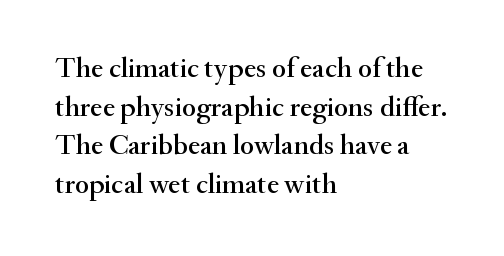
The image shows 29 px serif type, upright; set left-aligned, normal line spacing (1.33x), normal letter spacing, not underlined; medium stroke contrast and a small x-height.
